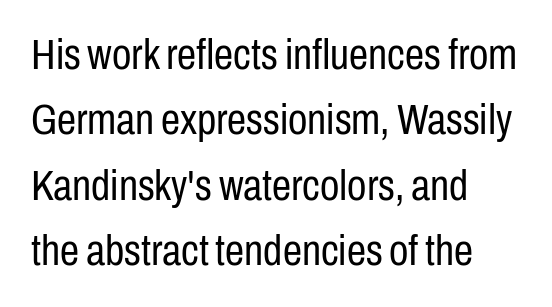
The image shows 43 px regular-weight, condensed sans-serif type, upright; set left-aligned, normal line spacing (1.52x), normal letter spacing, not underlined; low stroke contrast and a medium x-height.
